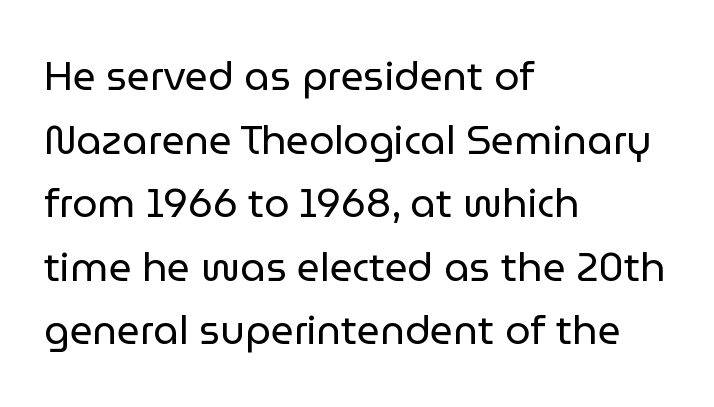
The image shows 40 px regular-weight sans-serif type, upright; set left-aligned, normal line spacing (1.59x), normal letter spacing, not underlined; low stroke contrast and a medium x-height.
